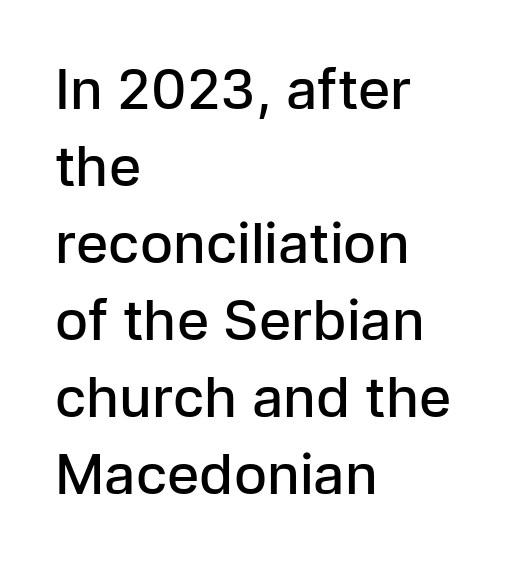
Q: Is the text bold? A: Semi-bold.
Q: Is the text italic (slanted)? A: No, it is upright.
Q: Is the typeface a serif or a sans-serif typeface? A: Sans-serif.
Q: Is the text underlined? A: No.
Q: How is the paragraph aligned? A: Left-aligned.
Q: Is the spacing between letters normal or unusually wide? A: Normal.
Q: Is the spacing between lines tight, normal or loose? A: Normal.
Q: Width (condensed, normal, or wide)? A: Normal.
Q: Stroke contrast? A: Low.
Q: x-height? A: Medium.
Q: Monospaced? A: No.
